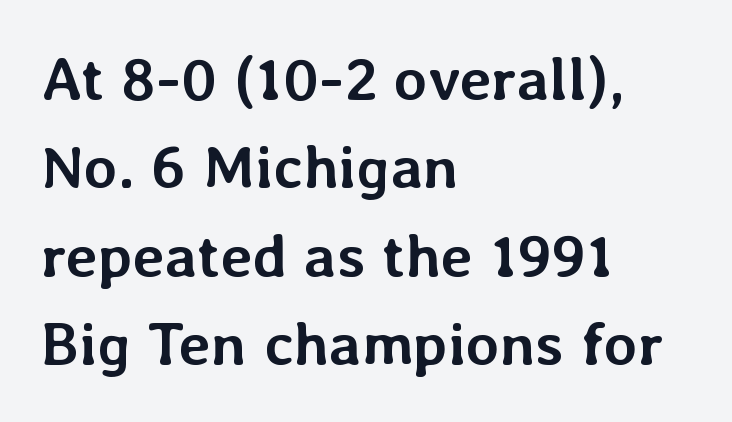
The image shows 61 px semibold type, upright; set left-aligned, normal line spacing (1.45x), normal letter spacing, not underlined; low stroke contrast and a medium x-height.
